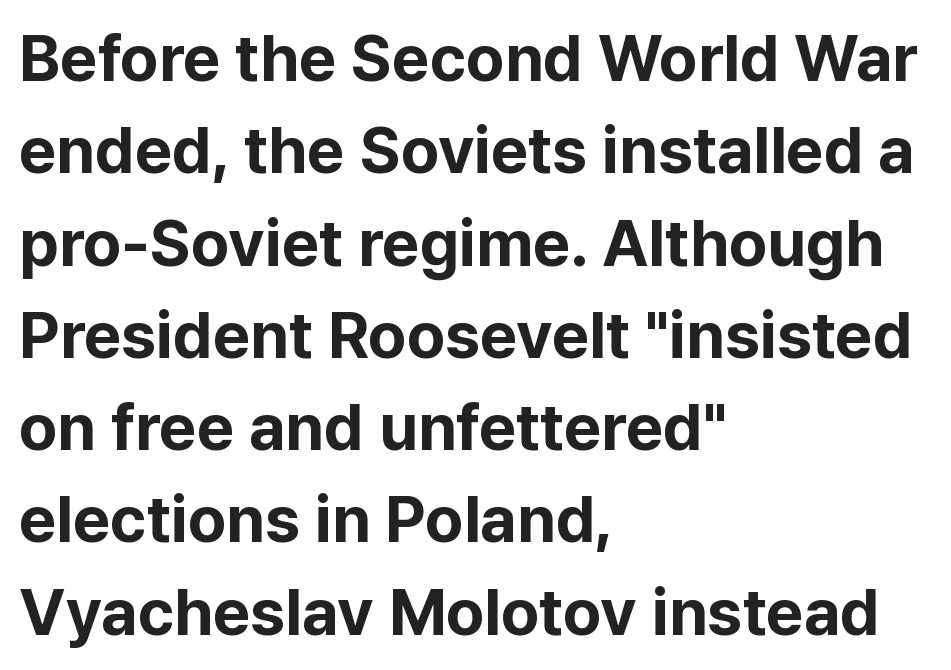
Between one letter and the next there's only the usual sliver of space. Line starts are locked; line ends wander. Do the letters lean? They stand straight. Emphasis by weight is at full strength: bold.
